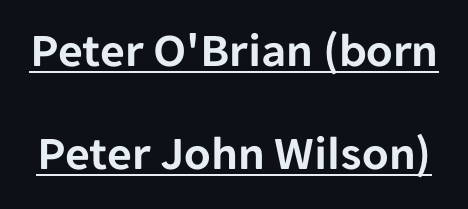
The image shows 48 px sans-serif type, upright; set loose line spacing (2.14x), normal letter spacing, underlined; low stroke contrast and a medium x-height.
